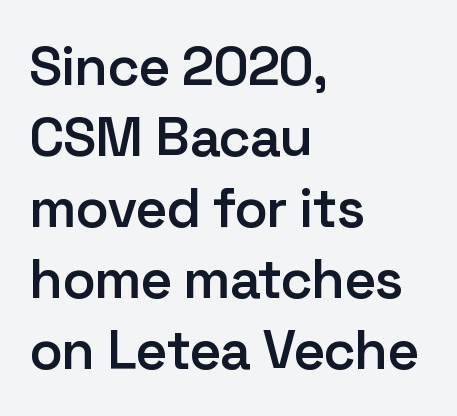
Q: Is the text bold? A: Semi-bold.
Q: Is the text italic (slanted)? A: No, it is upright.
Q: Is the typeface a serif or a sans-serif typeface? A: Sans-serif.
Q: Is the text underlined? A: No.
Q: How is the paragraph aligned? A: Left-aligned.
Q: Is the spacing between letters normal or unusually wide? A: Normal.
Q: Is the spacing between lines tight, normal or loose? A: Normal.
Q: Width (condensed, normal, or wide)? A: Normal.
Q: Stroke contrast? A: Low.
Q: x-height? A: Medium.
Q: Monospaced? A: No.
